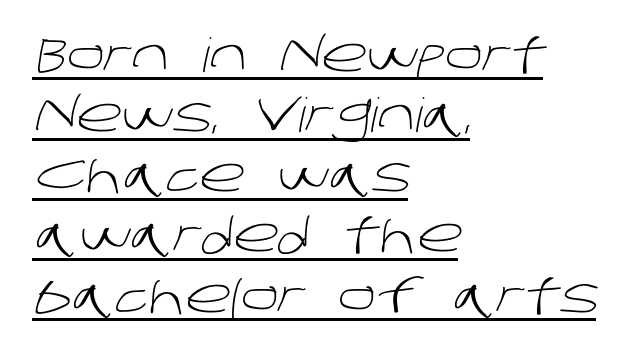
The designer left line spacing at the default. The font sits on the lighter half of the weight spectrum, regular included. A student would call this left alignment; a typographer would say flush left, rag right. This rendering features underlined lettering. Is this a fixed-width face? No — the glyphs have proportional, varying widths. The passage shown has conventional tracking throughout.
